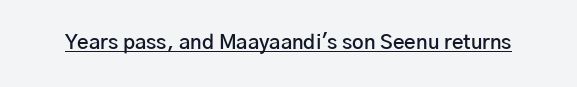
Q: Is the text bold? A: Semi-bold.
Q: Is the text italic (slanted)? A: No, it is upright.
Q: Is the text underlined? A: Yes.
Q: Is the spacing between letters normal or unusually wide? A: Normal.
